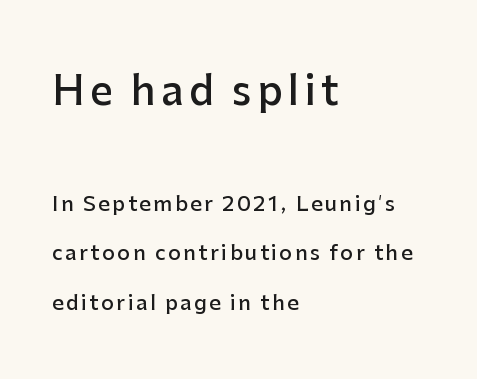
{"serif": "no", "italic": "no", "bold": "semi", "weight": "semibold", "width": "normal", "stroke_contrast": "low", "x_height": "medium", "monospaced": "no", "underline": "no", "align": "left", "line_spacing": "loose", "line_spacing_ratio": 2.49, "larger_block": "first", "size_ratio": 2.0, "glyph_px": 40}
